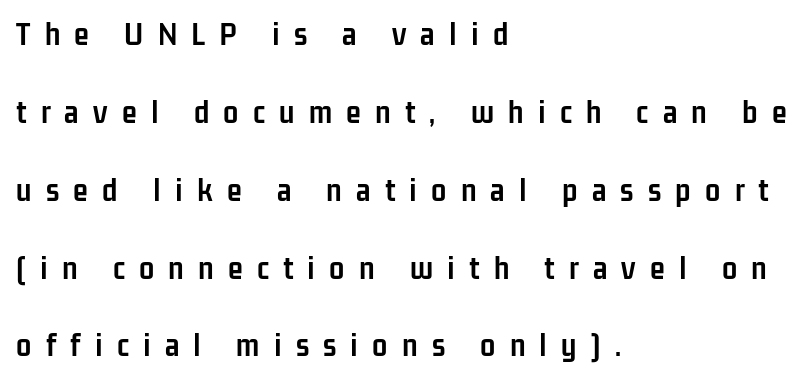
Type style note: lacks serifs. Strong, thick strokes mark this as bold type. This is roman type, the default non-slanted kind. Only glyphs here, with clear space below each row. Notice how the passage keeps a crisp vertical edge on the left only. The rendering inserts visible extra space after every character.
